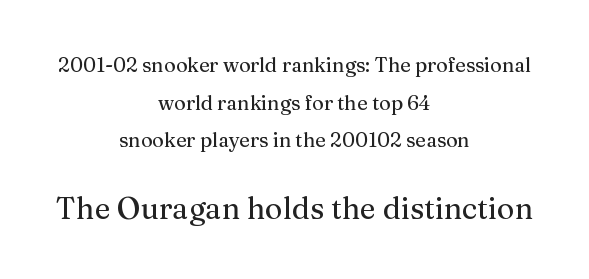
{"serif": "yes", "italic": "no", "width": "normal", "stroke_contrast": "medium", "x_height": "medium", "monospaced": "no", "underline": "no", "align": "center", "line_spacing_ratio": 1.88, "letter_spacing": "normal", "letter_spacing_em": 0.0, "larger_block": "second", "size_ratio": 1.5, "glyph_px": 30}
